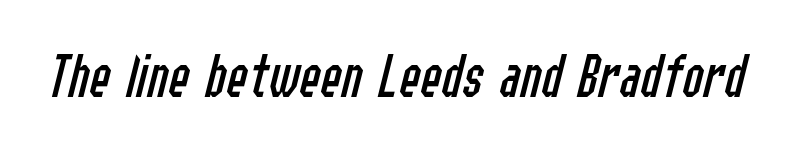
The image shows 63 px regular-weight, condensed type, italic (leaning right); set normal letter spacing, not underlined; low stroke contrast and a medium x-height.
